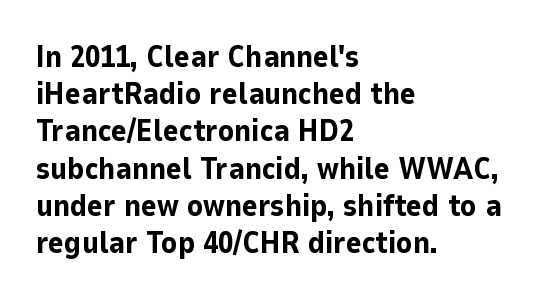
{"serif": "no", "italic": "no", "bold": "yes", "weight": "bold", "width": "normal", "stroke_contrast": "low", "x_height": "medium", "monospaced": "no", "underline": "no", "align": "left", "line_spacing_ratio": 1.24, "letter_spacing": "normal", "letter_spacing_em": 0.0, "glyph_px": 30}
